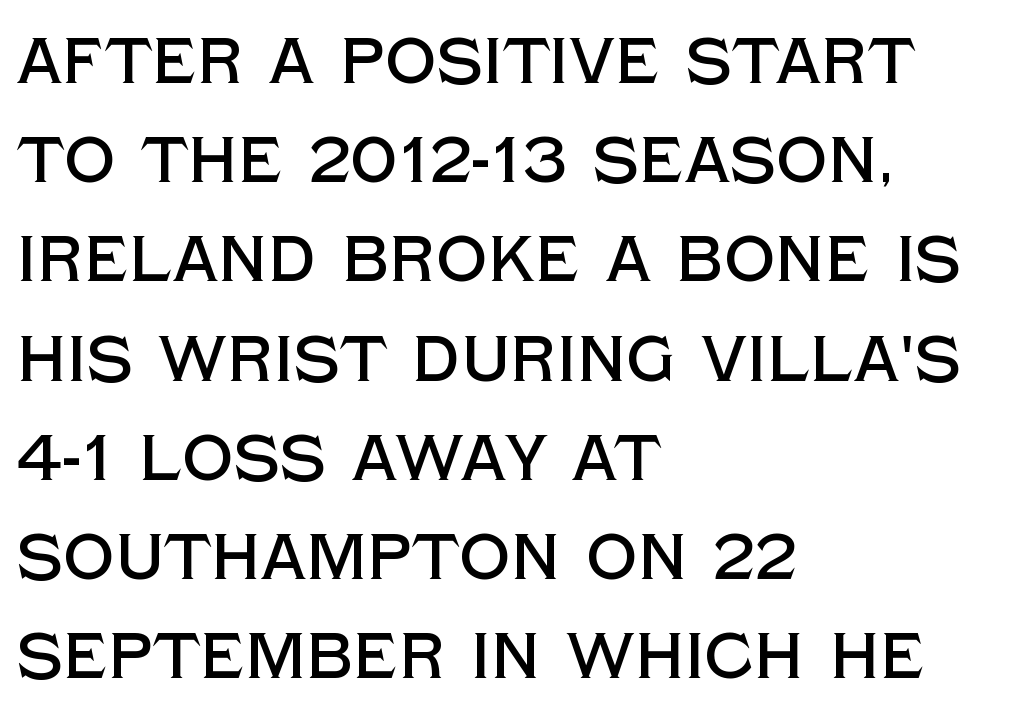
Q: Is the text italic (slanted)? A: No, it is upright.
Q: Is the typeface a serif or a sans-serif typeface? A: Sans-serif.
Q: Is the text underlined? A: No.
Q: How is the paragraph aligned? A: Left-aligned.
Q: Is the spacing between letters normal or unusually wide? A: Normal.
Q: Is the spacing between lines tight, normal or loose? A: Normal.
Q: Width (condensed, normal, or wide)? A: Normal.
Q: x-height? A: Large.
Q: Monospaced? A: No.
